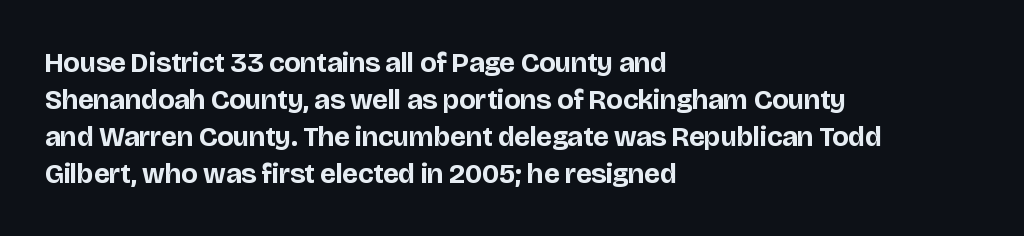
The face used here is proportionally spaced, like ordinary book or web type. The foot of each line stays bare and open. Rendered with straight, roman letterforms. Observe the ordinary spacing: letters are neighbours, not strangers. Set as a true bold cut, around the 700 mark. Every row of glyphs begins at an identical x-position on the left.
